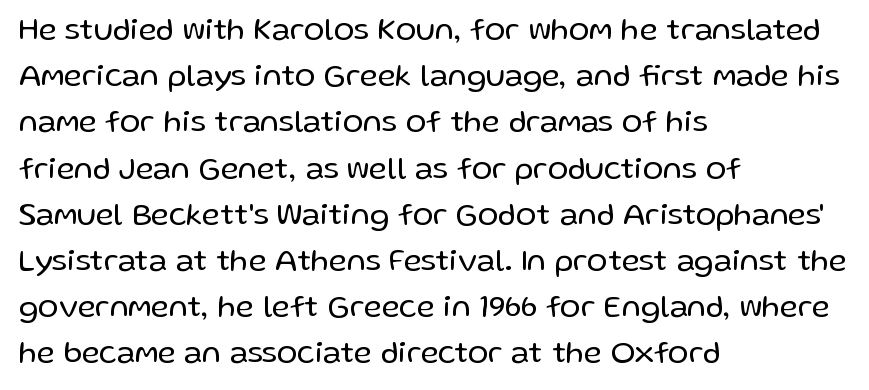
The image shows 31 px regular-weight sans-serif type, upright; set left-aligned, normal line spacing (1.49x), normal letter spacing, not underlined; low stroke contrast and a medium x-height.
